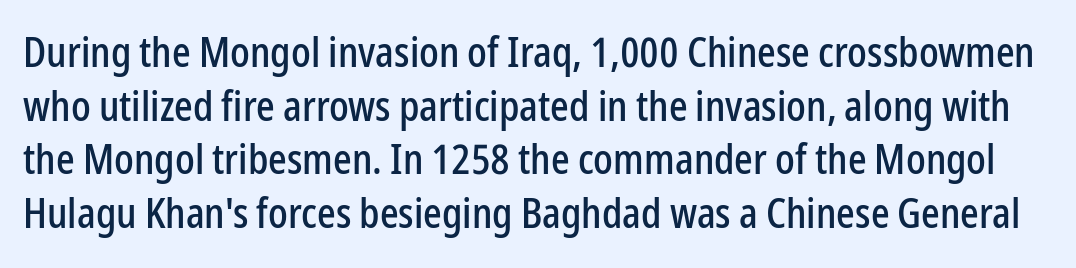
The image shows 41 px condensed sans-serif type, upright; set normal line spacing (1.31x), normal letter spacing, not underlined; low stroke contrast and a medium x-height.
